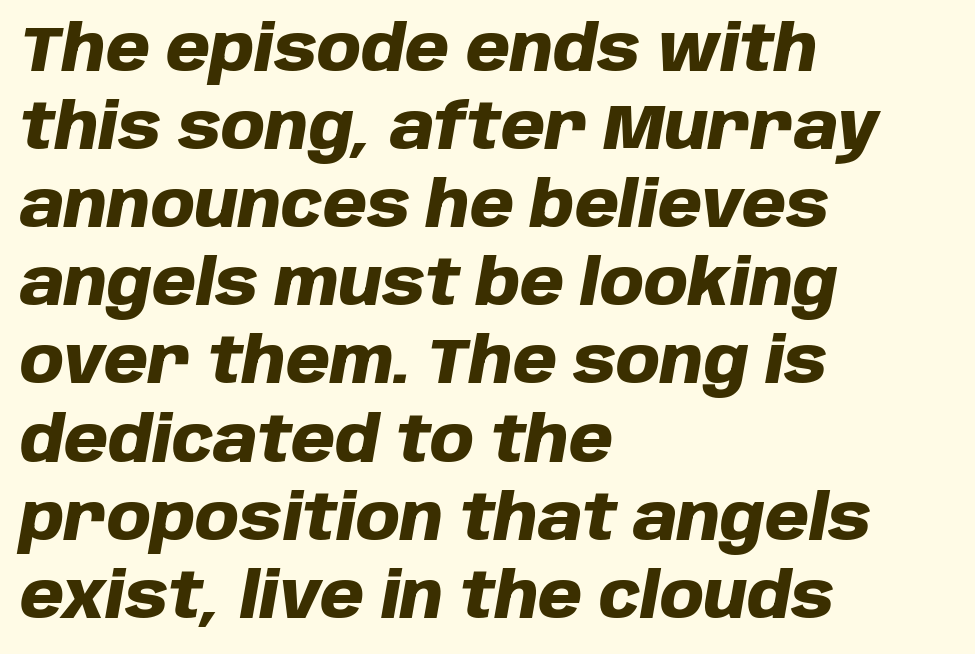
Q: Is the text bold? A: Yes.
Q: Is the text italic (slanted)? A: Yes, it leans right by about 10 degrees.
Q: Is the text underlined? A: No.
Q: How is the paragraph aligned? A: Left-aligned.
Q: Is the spacing between letters normal or unusually wide? A: Normal.
Q: Width (condensed, normal, or wide)? A: Normal.
Q: Stroke contrast? A: Low.
Q: x-height? A: Large.
Q: Monospaced? A: No.
